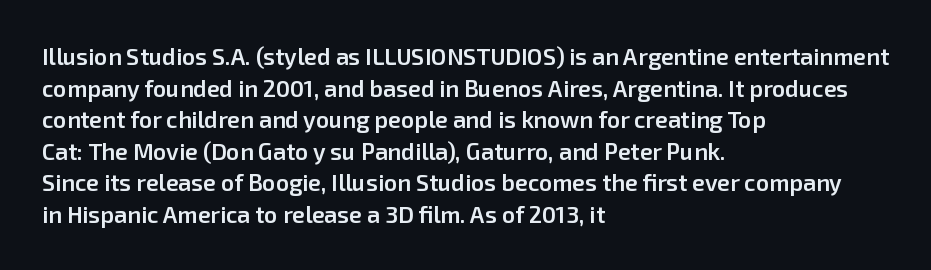
{"italic": "no", "bold": "semi", "underline": "no", "align": "left", "line_spacing": "normal", "line_spacing_ratio": 1.37, "letter_spacing": "normal", "letter_spacing_em": 0.0, "glyph_px": 23}
